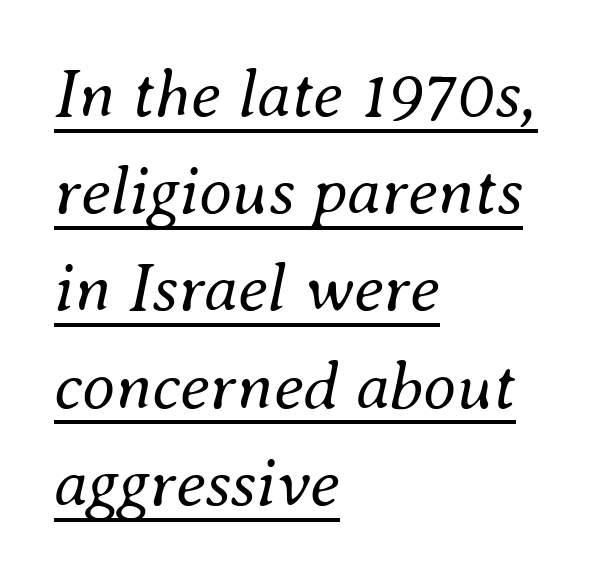
{"italic": "yes", "lean": "right", "slant_degrees": 8, "bold": "no", "weight": "regular", "width": "normal", "stroke_contrast": "medium", "x_height": "small", "monospaced": "no", "underline": "yes", "align": "left", "line_spacing": "normal", "line_spacing_ratio": 1.43, "letter_spacing": "normal", "letter_spacing_em": 0.0, "glyph_px": 68}
